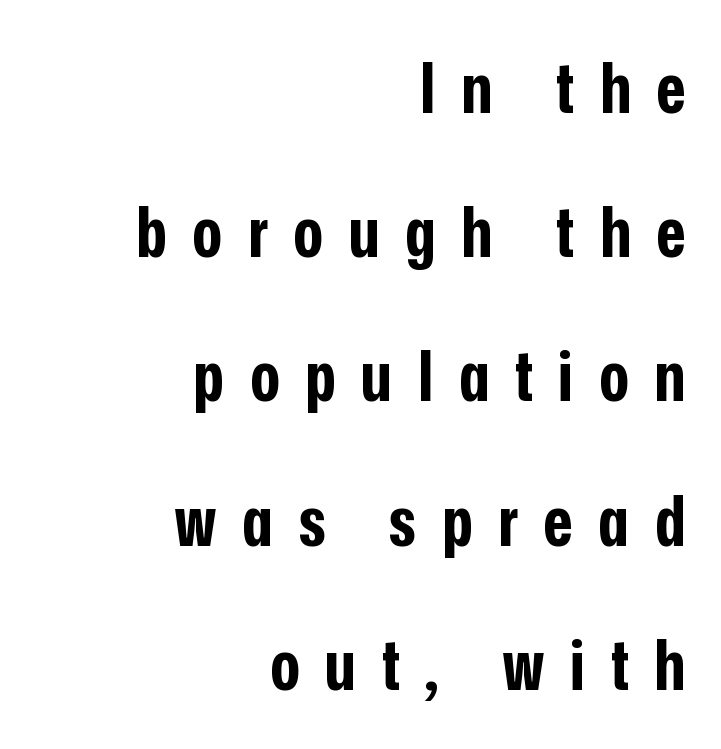
{"serif": "no", "italic": "no", "bold": "yes", "weight": "bold", "width": "condensed", "stroke_contrast": "low", "x_height": "medium", "monospaced": "no", "underline": "no", "align": "right", "line_spacing": "loose", "line_spacing_ratio": 2.06, "letter_spacing": "wide", "letter_spacing_em": 0.37, "glyph_px": 70}
